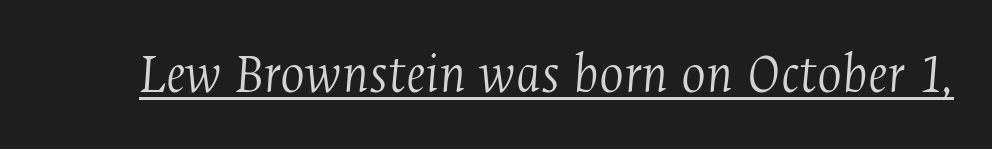
A typesetter would call this proportional, since set widths differ per character. A rule runs beneath these lines of type. The rendering shows small feet on the letterforms — a serif design. The passage shown leans; its letterforms are oblique.
